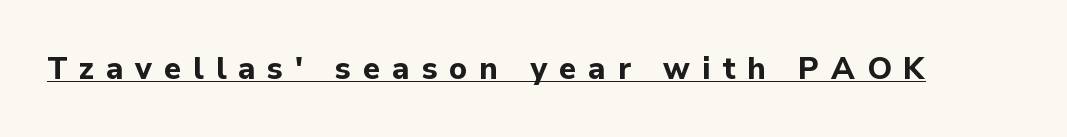
These lines carry a lot of weight — the face is fully bold. This sample has the flowing, uneven cadence of proportional lettering. This is underlined copy, the kind a proofreader might mark for attention. This is sans-serif lettering, the kind often seen on screens and signage. Here the glyphs are tracked loosely, breaking word shapes into spaced letters.
